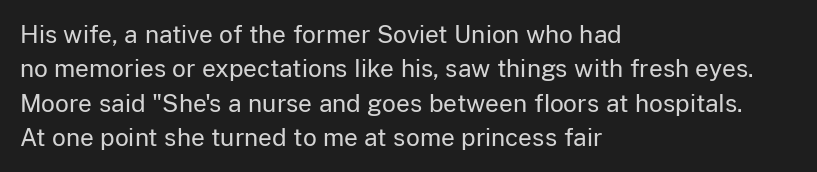
Vertical stems look standard width or narrower in stroke. Default kerning and tracking; the words read as compact shapes. These lines are set flush left with a ragged right edge. The baseline area is clear.
